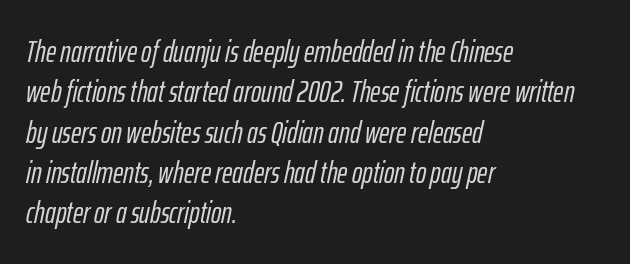
The foot of each line stays bare and open. Letter spacing: default. Each letter keeps its own natural width here, so spacing adapts to shape. The leading is moderate, giving the passage an even texture. The typesetter chose a ragged-right arrangement here. Characters are canted at an angle relative to the baseline's perpendicular.
